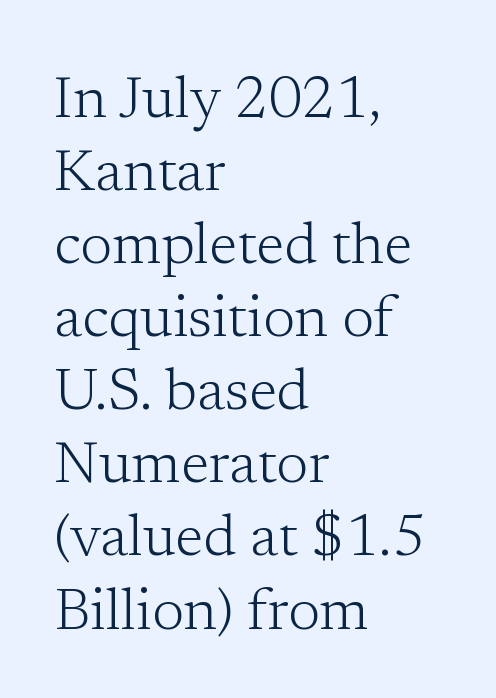
The image shows 58 px light serif type, upright; set left-aligned, normal line spacing (1.26x), normal letter spacing, not underlined; low stroke contrast and a medium x-height.
